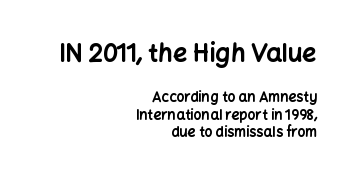
{"italic": "no", "bold": "yes", "underline": "no", "align": "right", "line_spacing": "normal", "line_spacing_ratio": 1.25, "letter_spacing": "normal", "letter_spacing_em": 0.0, "larger_block": "first", "size_ratio": 1.79, "glyph_px": 25}
